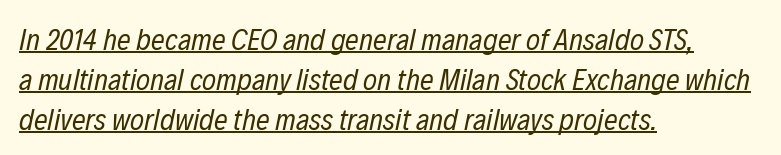
The image shows 30 px regular-weight, condensed type, italic (leaning right); set left-aligned, normal line spacing (1.33x), normal letter spacing, underlined; low stroke contrast and a medium x-height.
